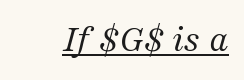
I'd call this a serif setting — the letters wear small feet. A typesetter would call this zero additional tracking. Character widths vary here, with narrow letters taking less room than wide ones. You can see a thin bar hugging the bottom of the glyphs. When letters slant like this, we call the style italic.
